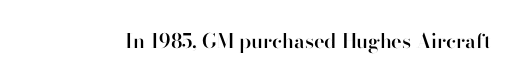
The image shows 20 px text type, upright; set normal letter spacing, not underlined.
